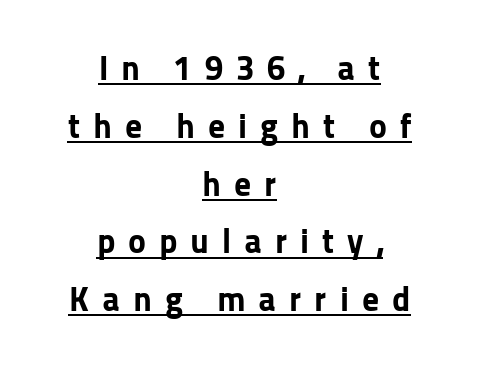
The image shows 34 px bold sans-serif type, upright; set centered, normal line spacing (1.7x), unusually wide letter spacing (+0.38 em), underlined; low stroke contrast and a medium x-height.
